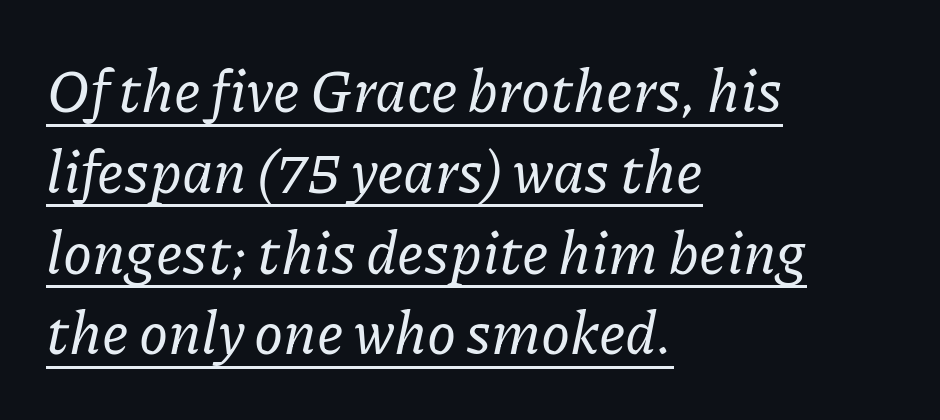
Q: Is the text italic (slanted)? A: Yes, it leans right by about 11 degrees.
Q: Is the typeface a serif or a sans-serif typeface? A: Serif.
Q: Is the text underlined? A: Yes.
Q: How is the paragraph aligned? A: Left-aligned.
Q: Is the spacing between letters normal or unusually wide? A: Normal.
Q: Is the spacing between lines tight, normal or loose? A: Normal.
Q: Width (condensed, normal, or wide)? A: Normal.
Q: Stroke contrast? A: Low.
Q: x-height? A: Medium.
Q: Monospaced? A: No.
